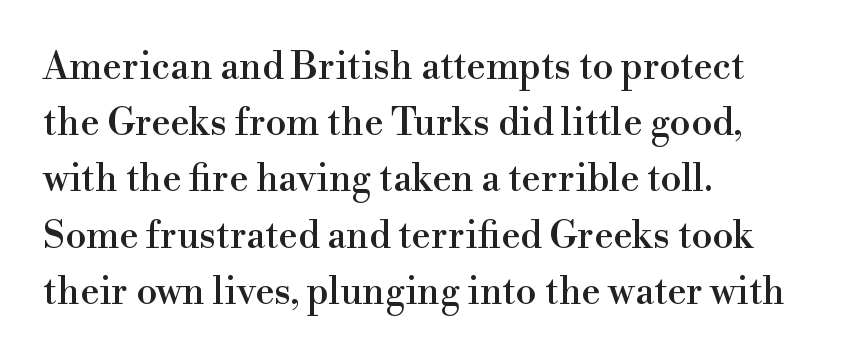
The image shows 38 px serif type, upright; set left-aligned, normal line spacing (1.48x), normal letter spacing, not underlined; a small x-height.
